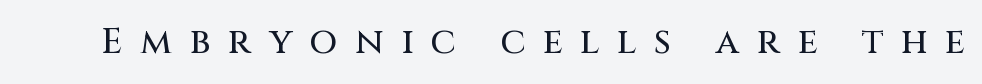
Q: Is the text italic (slanted)? A: No, it is upright.
Q: Is the typeface a serif or a sans-serif typeface? A: Sans-serif.
Q: Is the text underlined? A: No.
Q: Is the spacing between letters normal or unusually wide? A: Unusually wide.
Q: Width (condensed, normal, or wide)? A: Normal.
Q: Stroke contrast? A: Medium.
Q: x-height? A: Large.
Q: Monospaced? A: No.
